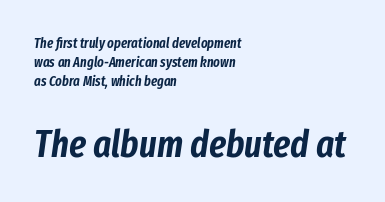
The image shows 38 px condensed type, italic (leaning right); set left-aligned, normal line spacing (1.34x), normal letter spacing, not underlined; the second (bottom) block is 2.71x larger; low stroke contrast and a medium x-height.
